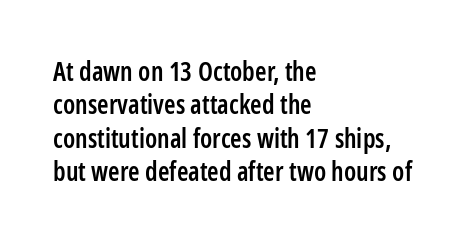
Q: Is the text bold? A: Semi-bold.
Q: Is the text italic (slanted)? A: No, it is upright.
Q: Is the text underlined? A: No.
Q: How is the paragraph aligned? A: Left-aligned.
Q: Is the spacing between letters normal or unusually wide? A: Normal.
Q: Is the spacing between lines tight, normal or loose? A: Normal.
